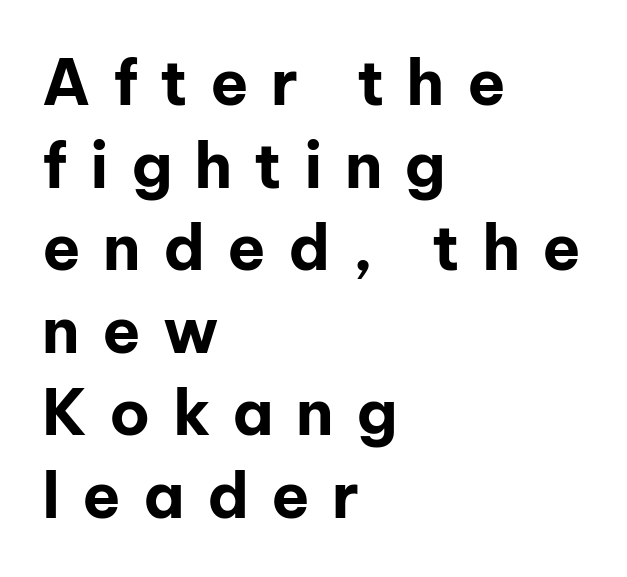
Q: Is the text bold? A: Yes.
Q: Is the text italic (slanted)? A: No, it is upright.
Q: Is the typeface a serif or a sans-serif typeface? A: Sans-serif.
Q: Is the text underlined? A: No.
Q: How is the paragraph aligned? A: Left-aligned.
Q: Is the spacing between letters normal or unusually wide? A: Unusually wide.
Q: Is the spacing between lines tight, normal or loose? A: Normal.
Q: Width (condensed, normal, or wide)? A: Normal.
Q: Stroke contrast? A: Low.
Q: x-height? A: Medium.
Q: Monospaced? A: No.
